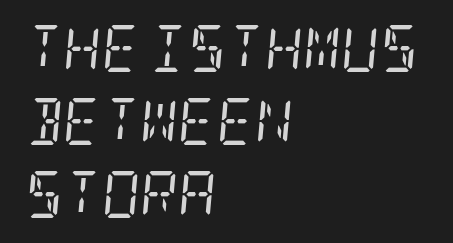
The image shows 47 px regular-weight, condensed serif type, italic (leaning right); set left-aligned, normal line spacing (1.55x), normal letter spacing, not underlined; low stroke contrast and a large x-height.
